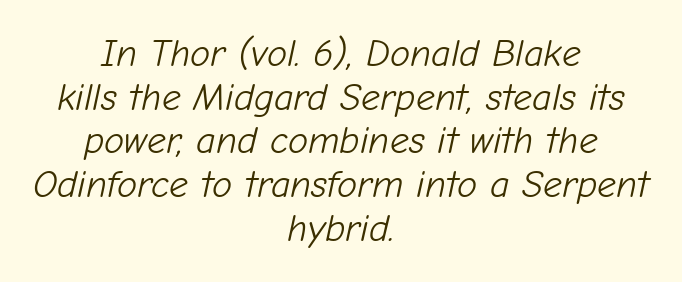
Q: Is the text bold? A: No.
Q: Is the text italic (slanted)? A: Yes, it leans right by about 12 degrees.
Q: Is the text underlined? A: No.
Q: How is the paragraph aligned? A: Centered.
Q: Is the spacing between letters normal or unusually wide? A: Normal.
Q: Is the spacing between lines tight, normal or loose? A: Tight.
Q: Width (condensed, normal, or wide)? A: Normal.
Q: Stroke contrast? A: Low.
Q: x-height? A: Medium.
Q: Monospaced? A: No.
